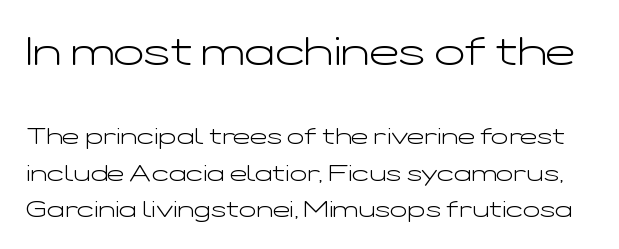
This layout puts the oversized block above and the modest block below. Is this a heavy cut? Hardly; it is regular or lighter. The designer left line spacing at the default. Tall strokes in this sample are plumb rather than angled. The rendering uses natural spacing where letterforms have individual widths. Plain, unruled lines of type.
